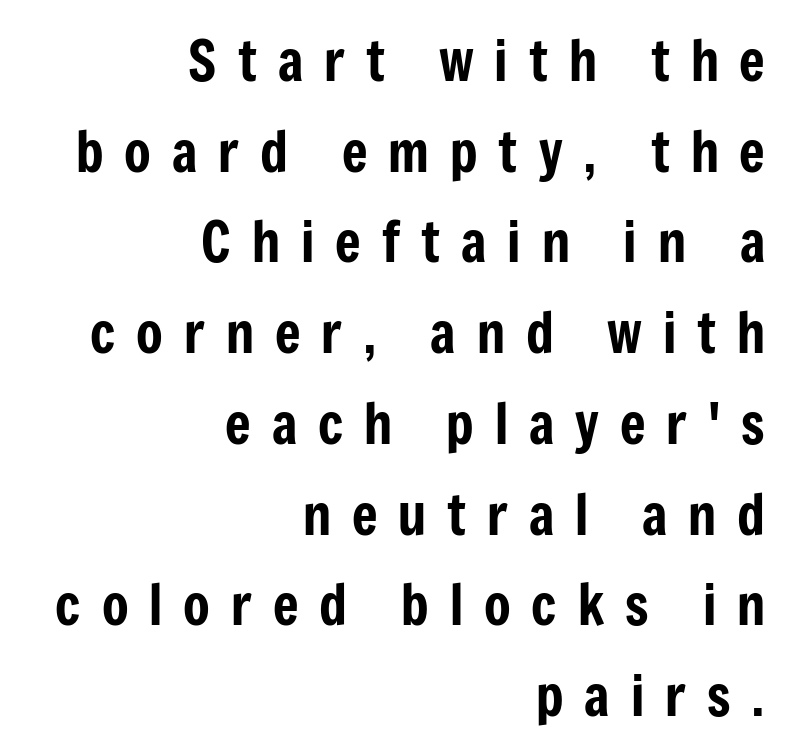
Check where the strokes stop: nothing finishes them off — pure sans. Vertical spacing — default. You could only call the tracking loose — the letters float apart. Layout note: lines flush right.
